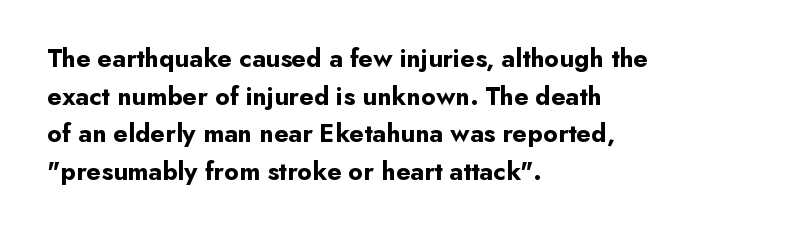
The image shows 26 px bold type, upright; set left-aligned, normal line spacing (1.45x), normal letter spacing, not underlined.
